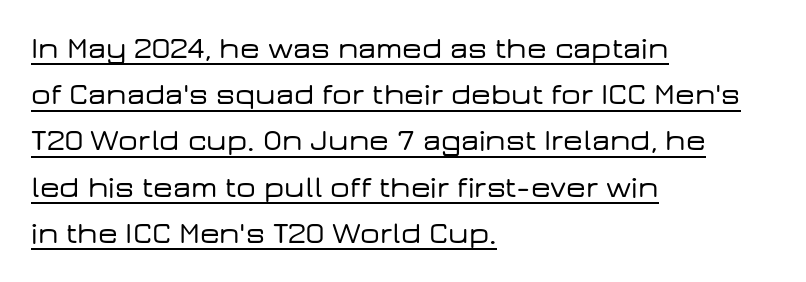
These lines stack with their left ends in a neat column. This sample keeps an unexceptional amount of space between lines. The face used here is proportionally spaced, like ordinary book or web type. Ascenders rise straight up at ninety degrees.
